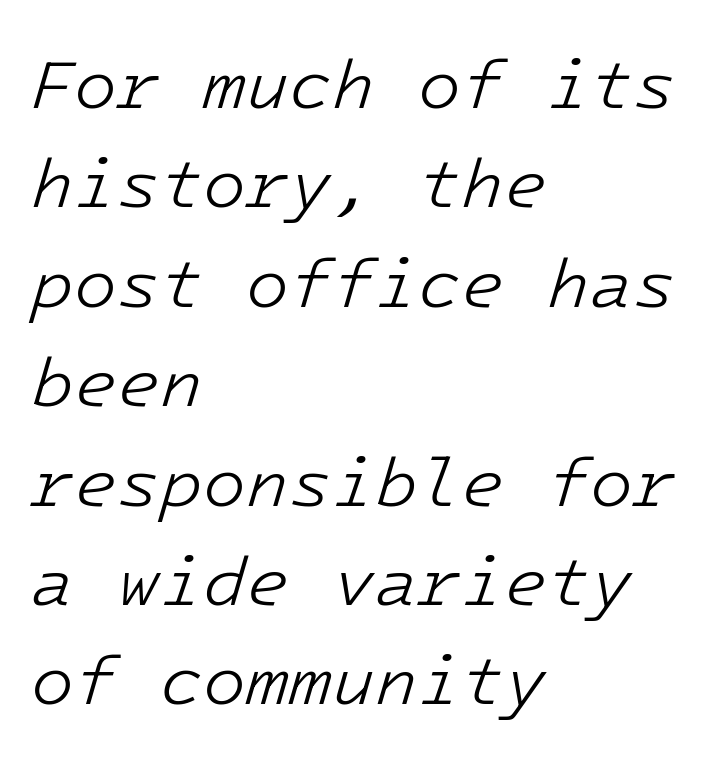
The image shows 70 px light type, italic (leaning right), monospaced; set left-aligned, normal line spacing (1.42x), normal letter spacing, not underlined; low stroke contrast and a medium x-height.
